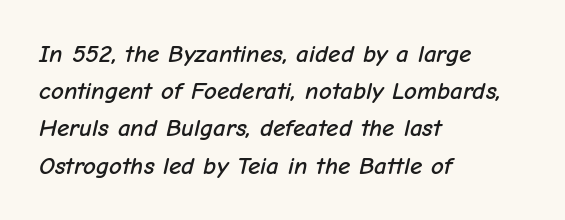
{"italic": "yes", "lean": "right", "slant_degrees": 12, "underline": "no", "align": "left", "line_spacing": "normal", "line_spacing_ratio": 1.49, "letter_spacing": "normal", "letter_spacing_em": 0.0, "glyph_px": 25}
